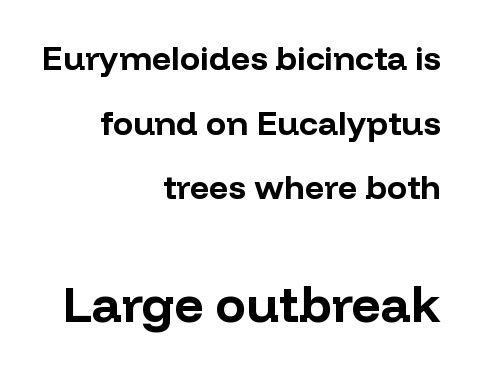
The type is set solid horizontally, with unmodified tracking. Beneath every word, the page is bare. Alignment: flush right. The strokes are fattened all the way to bold. Proportional: the letters do not fall into vertical columns.
